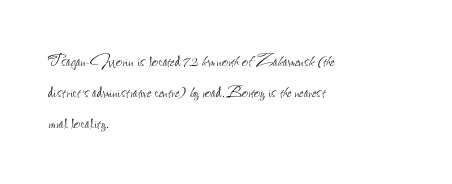
The image shows 22 px text type; set left-aligned, normal line spacing (1.42x), normal letter spacing, not underlined.
